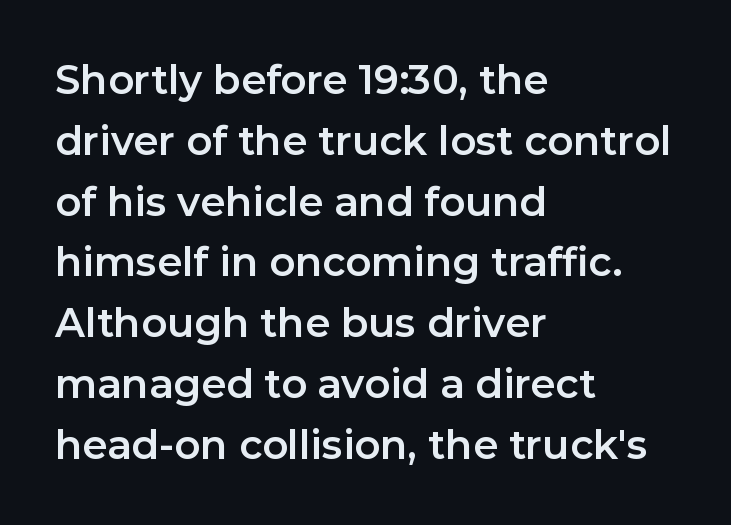
This sample uses plain, unmodified letter spacing. Stroke terminals: plain, sans-serif. Whoever set this chose a conventional vertical rhythm. In terms of posture, this sample is upright.
